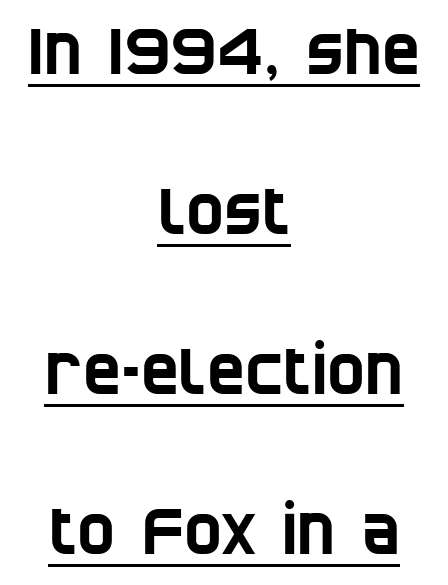
The image shows 64 px condensed sans-serif type; set centered, loose line spacing (2.5x), normal letter spacing, underlined; low stroke contrast and a large x-height.
